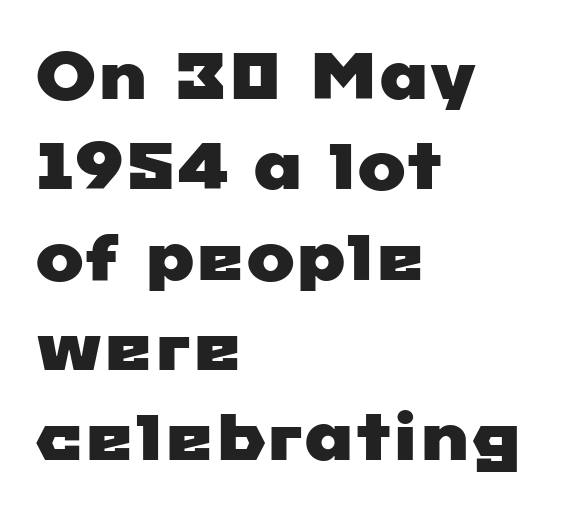
The image shows 65 px wide sans-serif type; set left-aligned, normal line spacing (1.39x), normal letter spacing, not underlined; low stroke contrast and a medium x-height.
